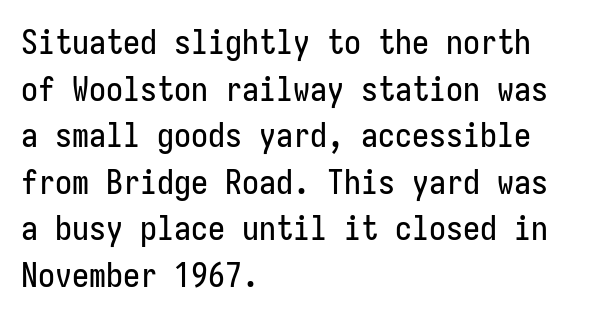
Descenders are the only things crossing below the line. Visually the block forms a straight wall on the left and a jagged coastline on the right. The leading is moderate, giving the passage an even texture. Examine the stroke ends and you'll find no serifs. The typography opts for an upright posture over an oblique one. The rendering keeps characters at their native spacing.
